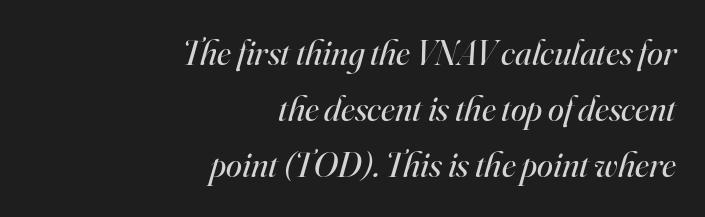
The image shows 36 px regular-weight serif type, italic (leaning right); set right-aligned, normal line spacing (1.56x), normal letter spacing, not underlined; high stroke contrast and a small x-height.
